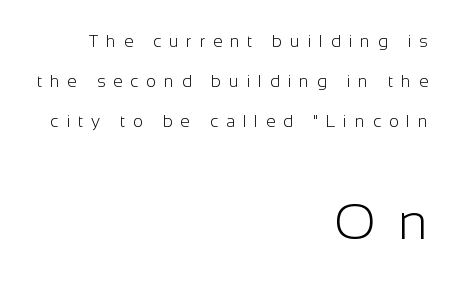
Stems here are at most as thick as an everyday book face. Think of a printed novel: that variable character pitch is what you see here. In terms of posture, this sample is upright. Honestly, there is no underline to notice here at all.
